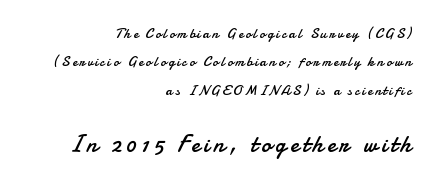
This rendering uses right alignment, leaving the left contour irregular. Airy leading. Check under the words: just untouched page.
